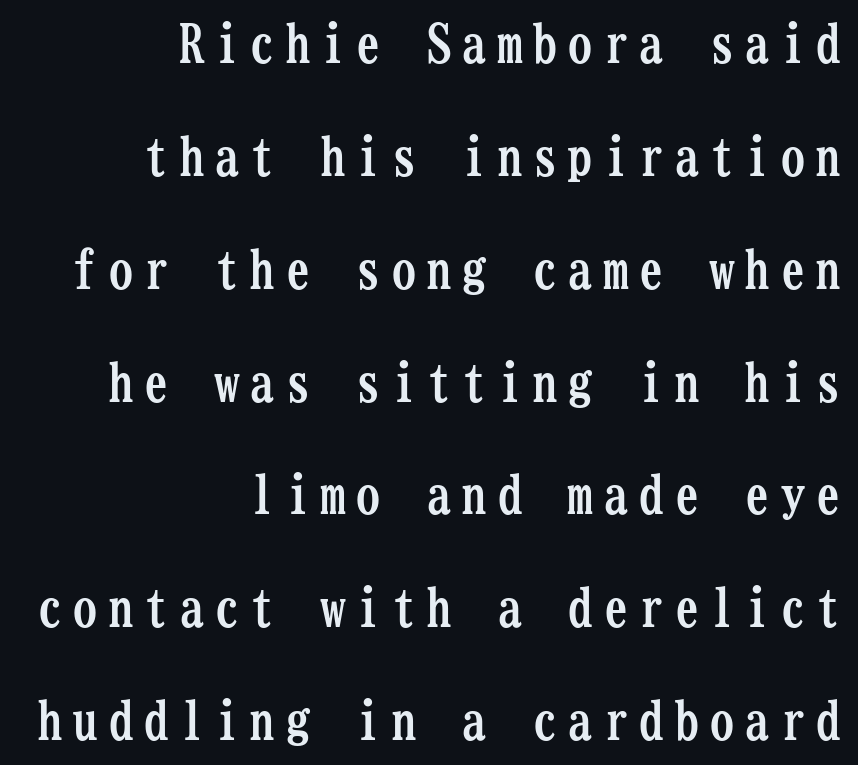
{"serif": "yes", "italic": "no", "bold": "yes", "weight": "semibold", "width": "condensed", "stroke_contrast": "low", "x_height": "medium", "monospaced": "yes", "underline": "no", "align": "right", "line_spacing": "loose", "line_spacing_ratio": 2.17, "glyph_px": 52}
